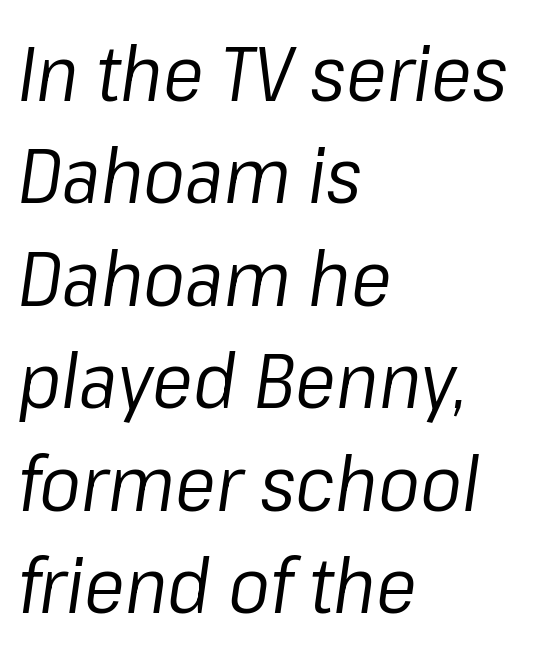
{"italic": "yes", "lean": "right", "slant_degrees": 8, "bold": "no", "weight": "regular", "width": "normal", "stroke_contrast": "low", "x_height": "medium", "monospaced": "no", "underline": "no", "align": "left", "line_spacing": "normal", "line_spacing_ratio": 1.33, "letter_spacing": "normal", "letter_spacing_em": 0.0, "glyph_px": 77}
